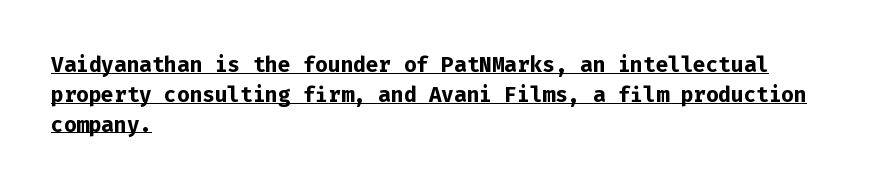
Q: Is the text bold? A: Yes.
Q: Is the text italic (slanted)? A: No, it is upright.
Q: Is the text underlined? A: Yes.
Q: How is the paragraph aligned? A: Left-aligned.
Q: Is the spacing between letters normal or unusually wide? A: Normal.
Q: Is the spacing between lines tight, normal or loose? A: Normal.
